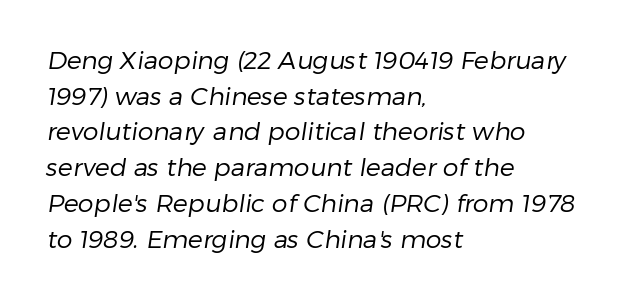
{"bold": "no", "underline": "no", "align": "left", "line_spacing": "normal", "line_spacing_ratio": 1.43, "letter_spacing": "normal", "letter_spacing_em": 0.0, "glyph_px": 25}
